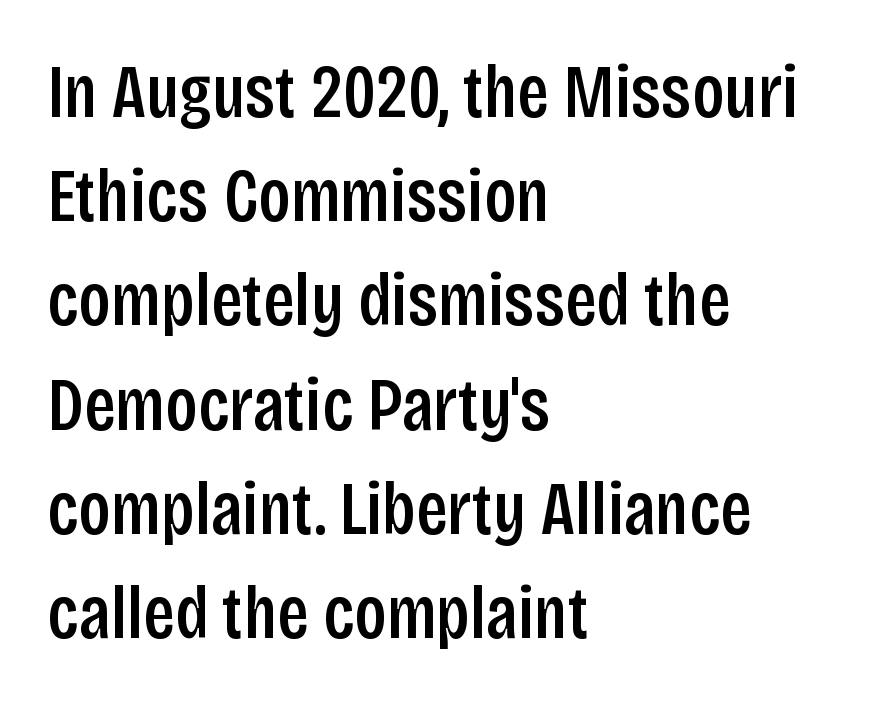
The image shows 75 px semibold, condensed sans-serif type, upright; set left-aligned, normal line spacing (1.39x), normal letter spacing, not underlined; low stroke contrast and a large x-height.
